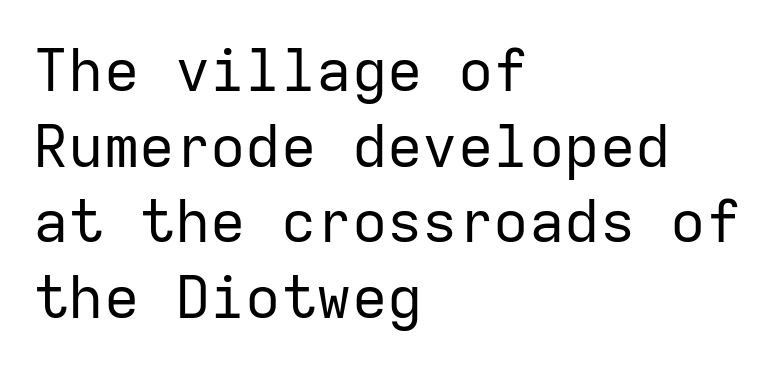
The image shows 59 px regular-weight sans-serif type, upright, monospaced; set left-aligned, normal line spacing (1.28x), normal letter spacing, not underlined; low stroke contrast and a medium x-height.
